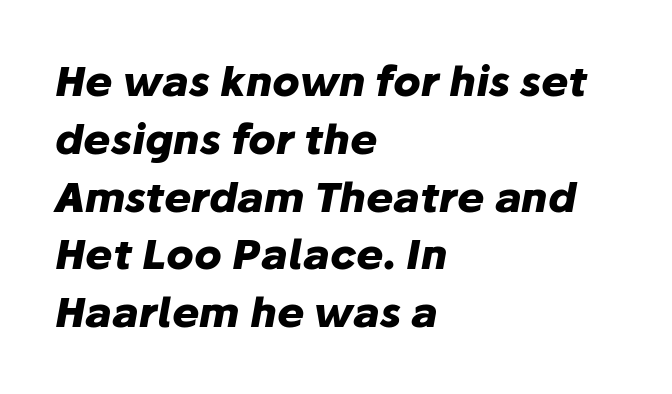
{"italic": "yes", "lean": "right", "slant_degrees": 10, "bold": "yes", "weight": "heavy", "width": "normal", "stroke_contrast": "low", "x_height": "medium", "monospaced": "no", "underline": "no", "align": "left", "line_spacing": "normal", "line_spacing_ratio": 1.41, "letter_spacing": "normal", "letter_spacing_em": 0.0, "glyph_px": 41}
